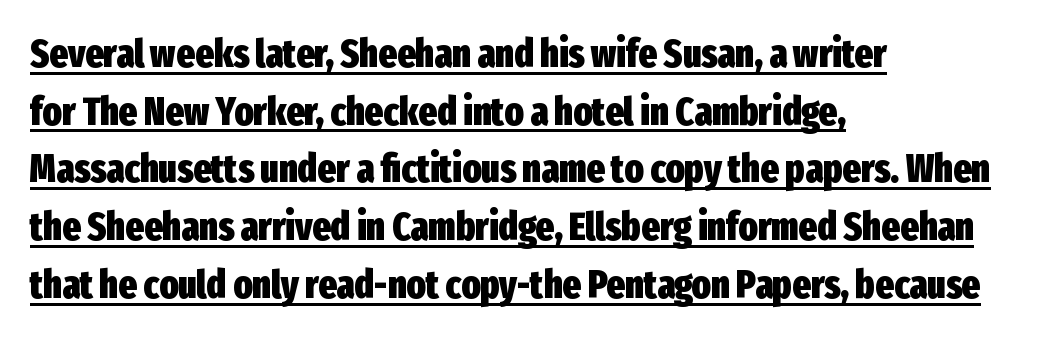
Honestly, the letter spacing is just normal — you wouldn't notice it. Weight: bold. A roman cut, with each character standing at attention. You can see a thin bar hugging the bottom of the glyphs. No feet cap the strokes, marking this as sans-serif type. Interline gaps are of average width in this sample.
